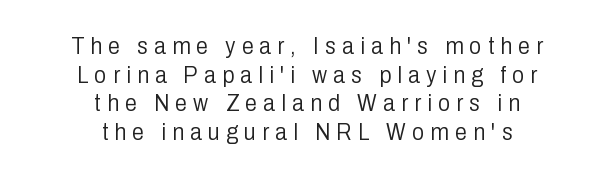
Q: Is the text bold? A: No.
Q: Is the text italic (slanted)? A: No, it is upright.
Q: Is the text underlined? A: No.
Q: How is the paragraph aligned? A: Centered.
Q: Is the spacing between letters normal or unusually wide? A: Unusually wide.
